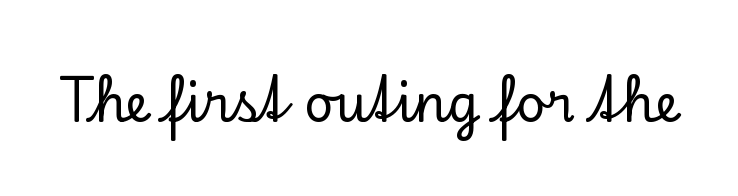
{"italic": "no", "width": "normal", "stroke_contrast": "low", "x_height": "small", "monospaced": "no", "underline": "no", "letter_spacing": "normal", "letter_spacing_em": 0.0, "glyph_px": 51}
